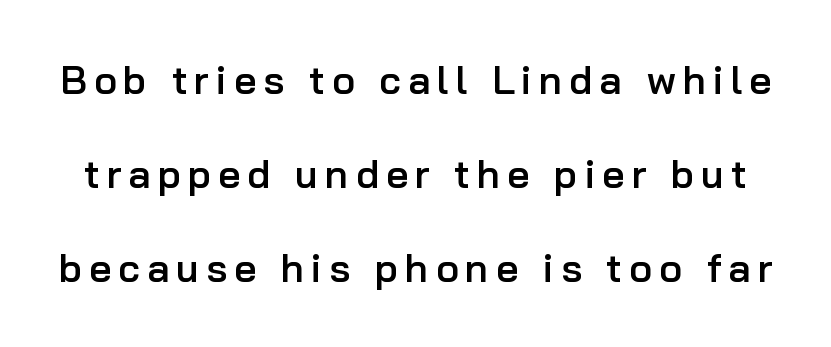
This is the regular roman posture of the typeface. Compared with typical paragraphs, the rows here are farther apart. This sample has the flowing, uneven cadence of proportional lettering. Note: no serifs on the glyphs. Plain, unruled lines of type. Notice the strokes are somewhat thickened but not fully heavy: this is a semibold.
